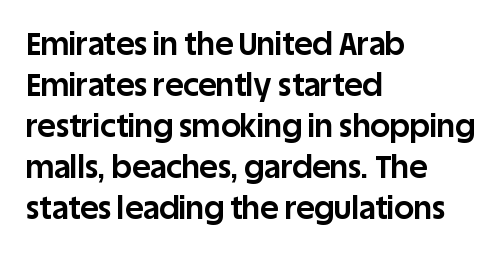
Proportional: the letters do not fall into vertical columns. How heavy is the stroke? Heavy — this is a bold. The glyphs are unaccompanied by any horizontal stroke below them. You can tell it's not italic because the verticals are truly vertical. Alignment: flush left. The rendering shows plain stroke endings on the letterforms — a sans-serif design.
